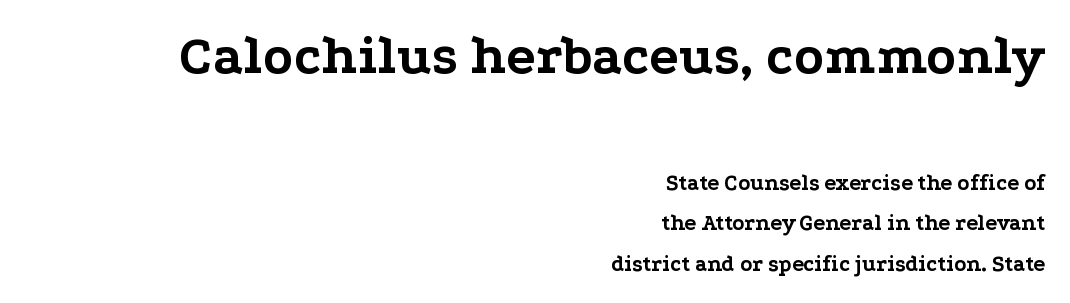
Serif or sans? Serif — the stroke terminals have little feet. The upper block of text is set noticeably larger than the block beneath it. Default kerning and tracking; the words read as compact shapes. Honestly, there is no underline to notice here at all. The type sits square on the baseline with zero lean. Is the block centered? No — it sits flush against the right margin.
